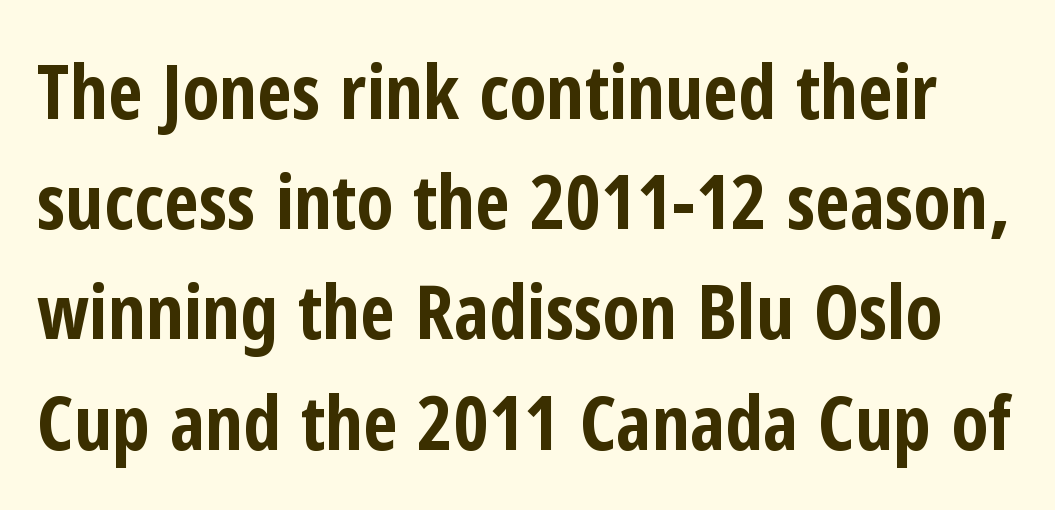
The image shows 76 px bold, condensed sans-serif type, upright; set normal line spacing (1.45x), normal letter spacing, not underlined; low stroke contrast and a medium x-height.
